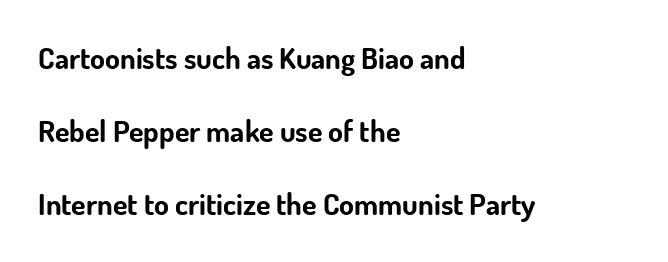
{"serif": "no", "italic": "no", "bold": "yes", "weight": "bold", "width": "normal", "stroke_contrast": "low", "x_height": "small", "monospaced": "no", "underline": "no", "align": "left", "line_spacing": "loose", "line_spacing_ratio": 2.44, "letter_spacing": "normal", "letter_spacing_em": 0.0, "glyph_px": 30}
